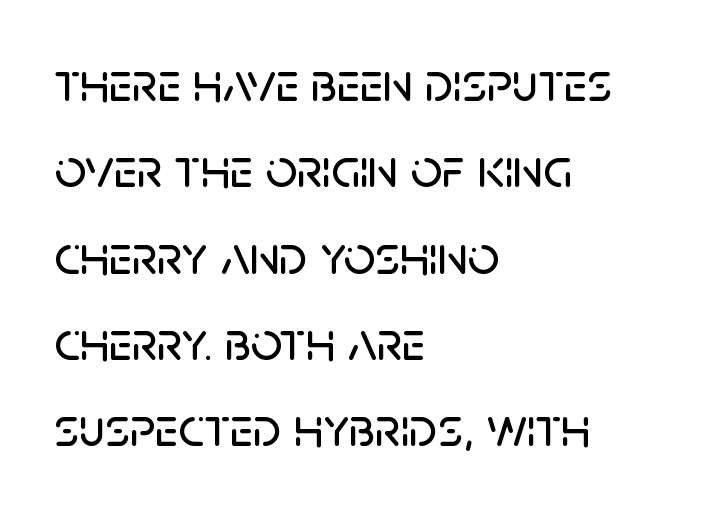
{"serif": "no", "italic": "no", "width": "normal", "stroke_contrast": "low", "x_height": "large", "monospaced": "no", "underline": "no", "align": "left", "line_spacing": "normal", "line_spacing_ratio": 1.57, "letter_spacing": "normal", "letter_spacing_em": 0.0, "glyph_px": 55}
